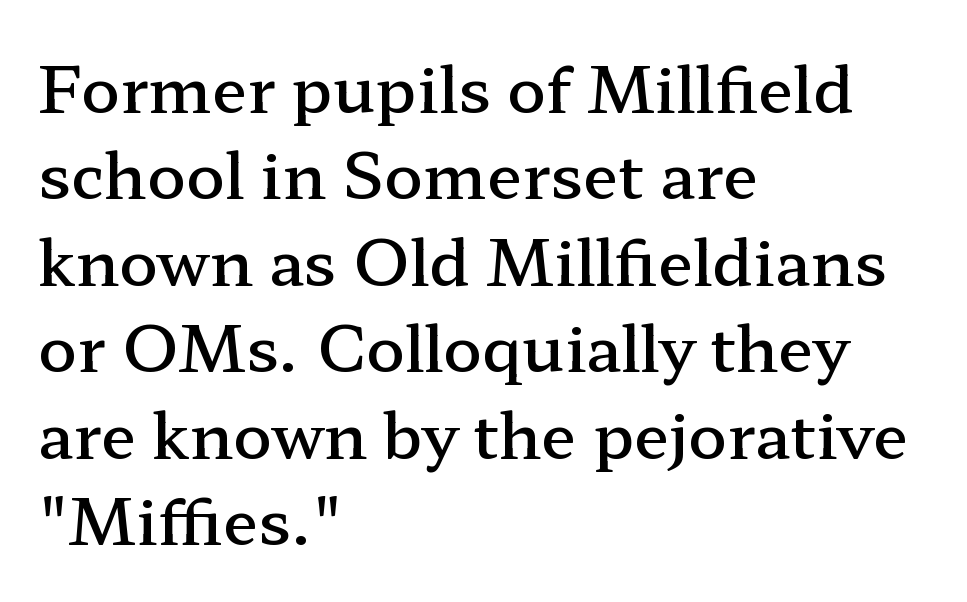
Does the leading feel generous? No, just average. Does the weight exceed regular? Yes, but only to semibold. Each letter's strokes conclude with small projecting serifs. This sample uses plain, unmodified letter spacing. Descender tails drop into unmarked territory.
